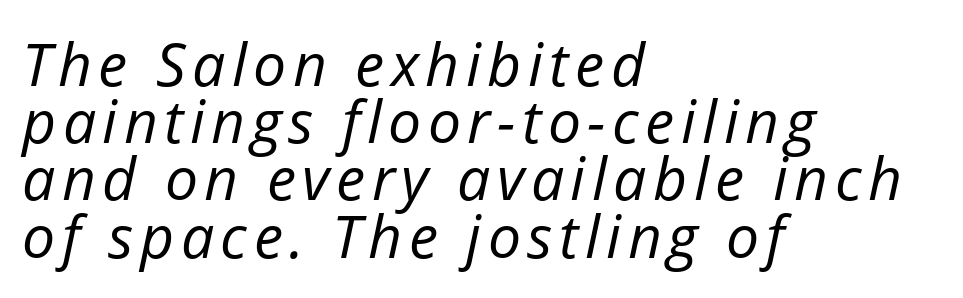
The letters look calm and open, with moderate or lighter stems. Italic: yes, the glyphs are oblique. The rag falls on the right side of this text block. Leading: reduced. Varying glyph widths throughout — classic text-font behaviour.
